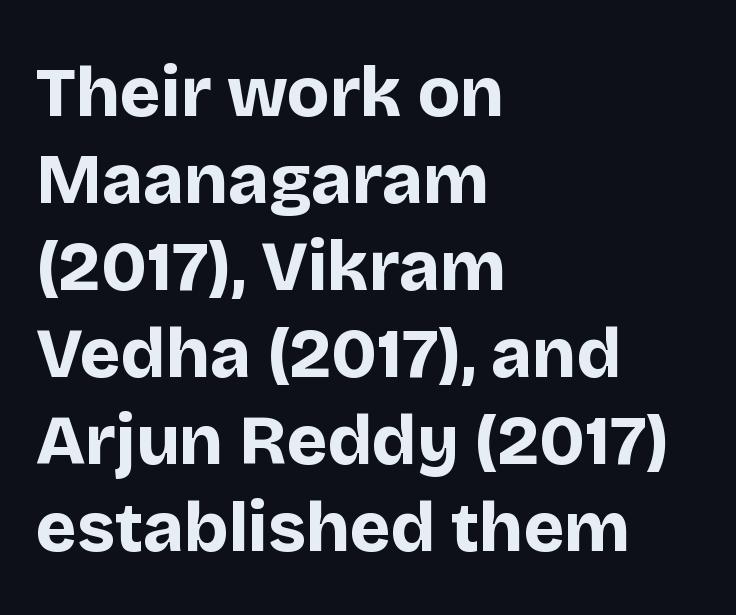
The image shows 69 px bold sans-serif type, upright; set left-aligned, normal line spacing (1.26x), normal letter spacing, not underlined; low stroke contrast and a large x-height.
